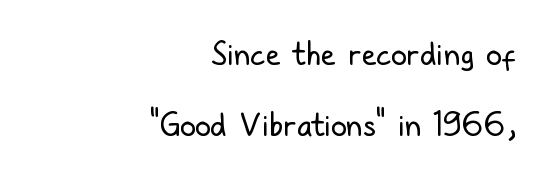
The image shows 32 px regular-weight, condensed sans-serif type, upright; set right-aligned, loose line spacing (2.23x), normal letter spacing, not underlined; low stroke contrast and a medium x-height.
